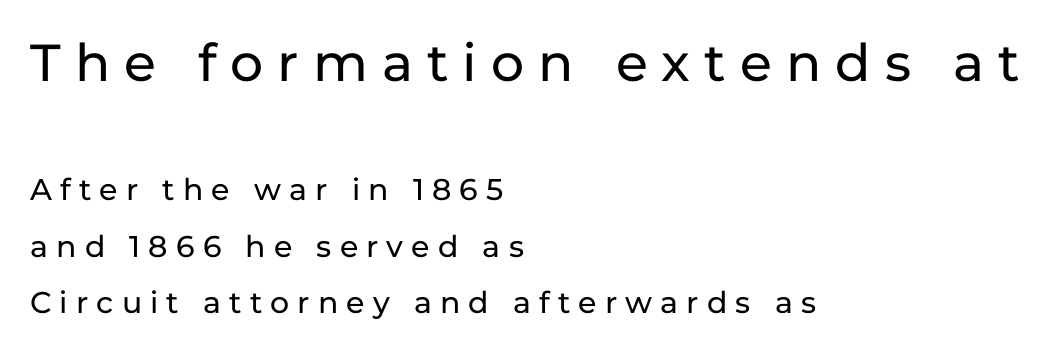
Italic? Not at all — the glyphs are vertical. Proportional: the letters do not fall into vertical columns. No word sits above an underline. Caption: multi-line text, flush left, ragged right. Observe the absence of serifs on each vertical stroke in this sample. Larger block? The one above; the one below is distinctly smaller.
